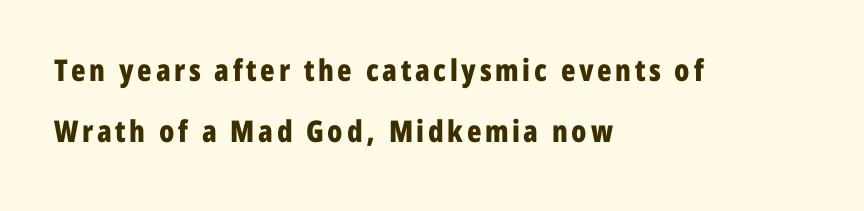
{"serif": "no", "italic": "no", "bold": "yes", "weight": "bold", "width": "condensed", "stroke_contrast": "low", "x_height": "medium", "monospaced": "no", "underline": "no", "align": "left", "line_spacing": "loose", "line_spacing_ratio": 2.03, "glyph_px": 30}
